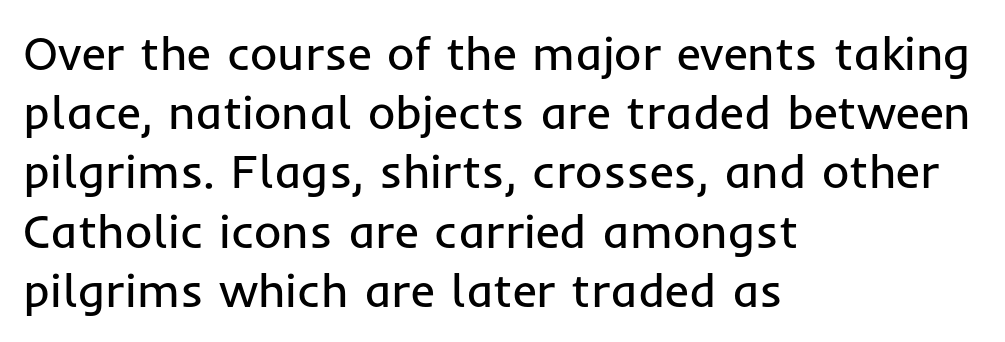
{"serif": "no", "italic": "no", "bold": "no", "weight": "regular", "width": "normal", "stroke_contrast": "low", "x_height": "medium", "monospaced": "no", "underline": "no", "align": "left", "line_spacing": "normal", "line_spacing_ratio": 1.26, "letter_spacing": "normal", "letter_spacing_em": 0.0, "glyph_px": 47}
